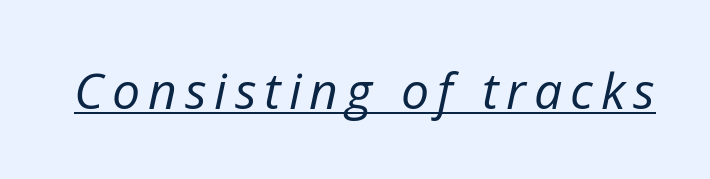
{"italic": "yes", "lean": "right", "slant_degrees": 12, "bold": "no", "weight": "regular", "width": "normal", "stroke_contrast": "low", "x_height": "medium", "monospaced": "no", "underline": "yes", "glyph_px": 50}
